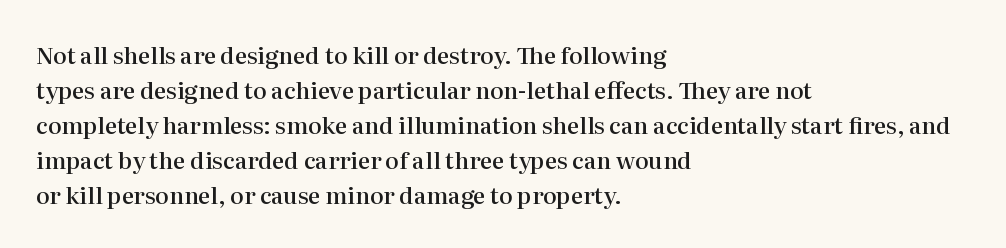
The image shows 23 px text type, upright; set left-aligned, normal line spacing (1.52x), normal letter spacing, not underlined.
